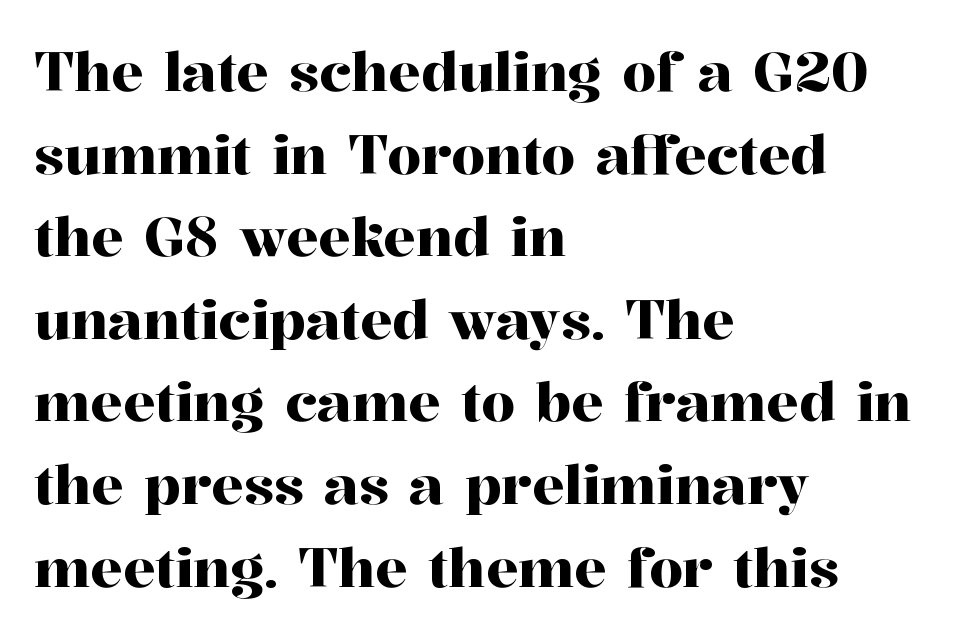
Q: Is the text italic (slanted)? A: No, it is upright.
Q: Is the typeface a serif or a sans-serif typeface? A: Serif.
Q: Is the text underlined? A: No.
Q: How is the paragraph aligned? A: Left-aligned.
Q: Is the spacing between letters normal or unusually wide? A: Normal.
Q: Is the spacing between lines tight, normal or loose? A: Normal.
Q: Width (condensed, normal, or wide)? A: Normal.
Q: Stroke contrast? A: High.
Q: x-height? A: Medium.
Q: Monospaced? A: No.
